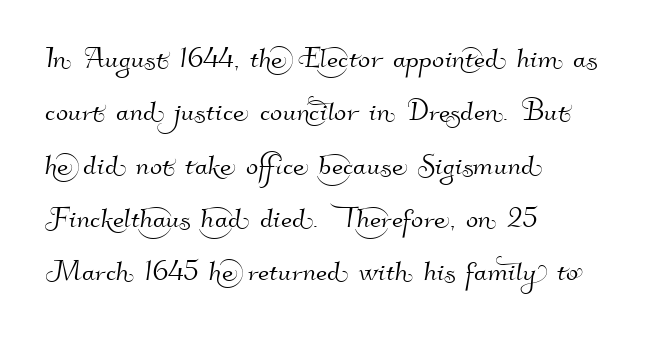
Q: Is the typeface a serif or a sans-serif typeface? A: Sans-serif.
Q: Is the text underlined? A: No.
Q: How is the paragraph aligned? A: Left-aligned.
Q: Is the spacing between letters normal or unusually wide? A: Normal.
Q: Is the spacing between lines tight, normal or loose? A: Normal.
Q: Width (condensed, normal, or wide)? A: Normal.
Q: Stroke contrast? A: High.
Q: x-height? A: Small.
Q: Monospaced? A: No.
